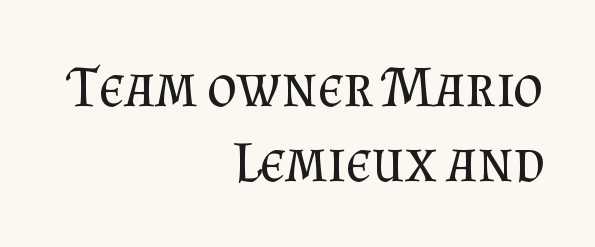
{"serif": "yes", "italic": "no", "bold": "no", "weight": "regular", "width": "normal", "stroke_contrast": "medium", "x_height": "small", "monospaced": "no", "underline": "no", "align": "right", "line_spacing": "normal", "line_spacing_ratio": 1.29, "letter_spacing": "normal", "letter_spacing_em": 0.0, "glyph_px": 58}
